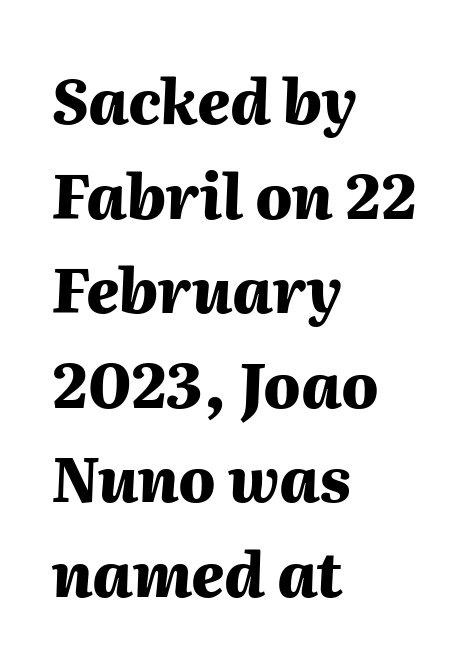
Q: Is the text bold? A: Yes.
Q: Is the text italic (slanted)? A: Yes, it leans right by about 2 degrees.
Q: Is the text underlined? A: No.
Q: How is the paragraph aligned? A: Left-aligned.
Q: Is the spacing between letters normal or unusually wide? A: Normal.
Q: Is the spacing between lines tight, normal or loose? A: Normal.
Q: Width (condensed, normal, or wide)? A: Normal.
Q: Stroke contrast? A: Medium.
Q: x-height? A: Medium.
Q: Monospaced? A: No.
